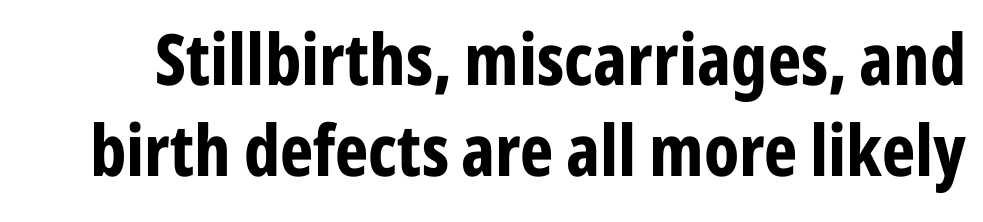
The letters advance in unequal steps, a hallmark of proportional type. You can tell it's not italic because the verticals are truly vertical. Anything drawn beneath the words? Only blank space. Emphasis by weight is at full strength: bold. The designer went with a sans here, leaving each stem footless.
